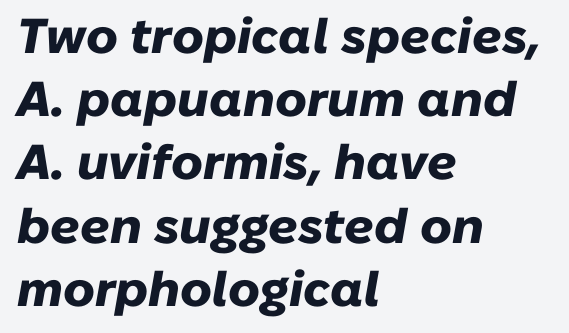
The designer left line spacing at the default. You could call the tracking neutral — neither tight nor loose. Each row of text sits above clean, open space. Proportional: the letters do not fall into vertical columns. Bold? Absolutely — the strokes are thick and heavy. Tall strokes in this sample are angled rather than plumb.
